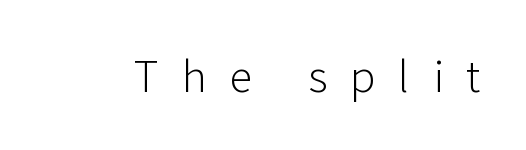
The image shows 47 px light sans-serif type, upright; set unusually wide letter spacing (+0.49 em), not underlined; low stroke contrast and a medium x-height.
